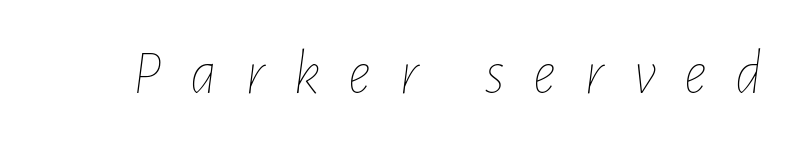
Q: Is the text bold? A: No.
Q: Is the text italic (slanted)? A: Yes, it leans right by about 7 degrees.
Q: Is the text underlined? A: No.
Q: Is the spacing between letters normal or unusually wide? A: Unusually wide.
Q: Width (condensed, normal, or wide)? A: Condensed.
Q: Stroke contrast? A: Low.
Q: x-height? A: Medium.
Q: Monospaced? A: No.
